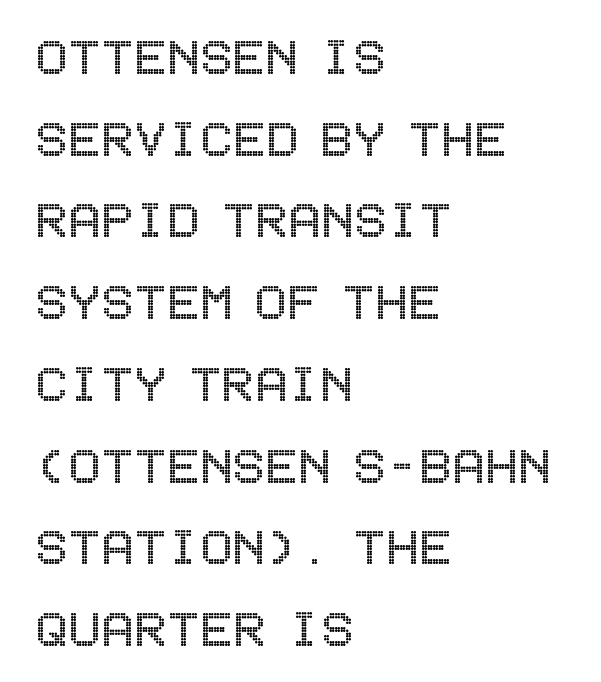
Q: Is the text italic (slanted)? A: No, it is upright.
Q: Is the text underlined? A: No.
Q: How is the paragraph aligned? A: Left-aligned.
Q: Is the spacing between letters normal or unusually wide? A: Normal.
Q: Is the spacing between lines tight, normal or loose? A: Normal.
Q: Width (condensed, normal, or wide)? A: Condensed.
Q: x-height? A: Large.
